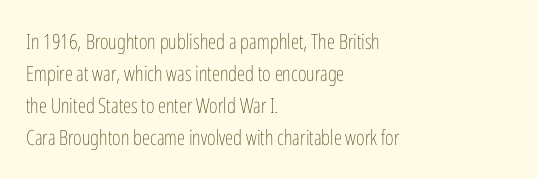
Q: Is the text bold? A: No.
Q: Is the text italic (slanted)? A: No, it is upright.
Q: Is the text underlined? A: No.
Q: How is the paragraph aligned? A: Left-aligned.
Q: Is the spacing between letters normal or unusually wide? A: Normal.
Q: Is the spacing between lines tight, normal or loose? A: Normal.
